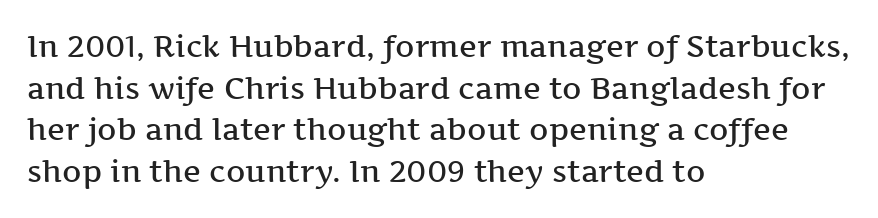
Is this a fixed-width face? No — the glyphs have proportional, varying widths. As a designer I'd log this as weight 600, semibold. The text block is weighted toward the left margin, trailing off unevenly rightward. The rendering shows small feet on the letterforms — a serif design. Designer's note — italics off, roman on. Glance below the letters and you will spot only blank space.
